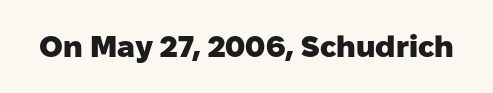
{"serif": "no", "italic": "no", "bold": "yes", "weight": "heavy", "width": "normal", "stroke_contrast": "low", "x_height": "medium", "monospaced": "no", "underline": "no", "letter_spacing": "normal", "letter_spacing_em": 0.0, "glyph_px": 30}
